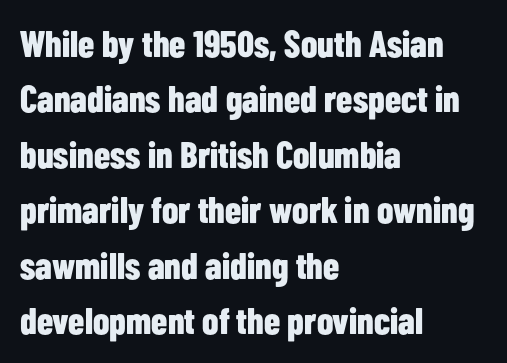
{"serif": "no", "italic": "no", "bold": "yes", "weight": "bold", "width": "condensed", "stroke_contrast": "low", "x_height": "medium", "monospaced": "no", "underline": "no", "align": "left", "line_spacing": "normal", "line_spacing_ratio": 1.5, "letter_spacing": "normal", "letter_spacing_em": 0.0, "glyph_px": 37}
